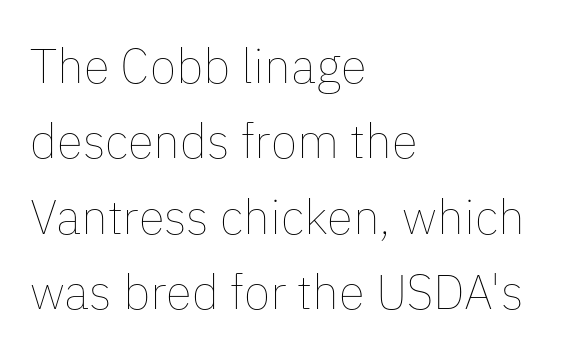
The image shows 48 px thin type, upright; set left-aligned, normal line spacing (1.57x), normal letter spacing, not underlined; low stroke contrast and a medium x-height.
